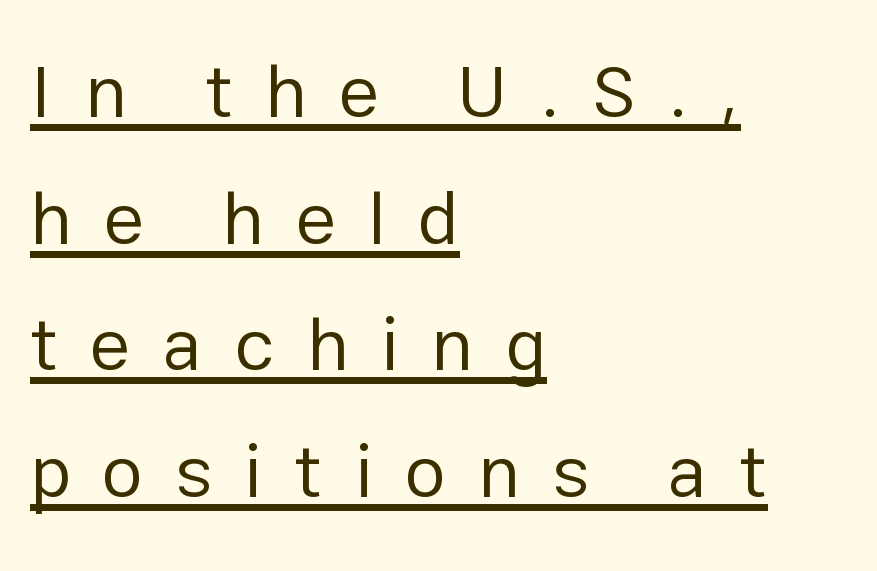
{"serif": "no", "italic": "no", "bold": "no", "weight": "regular", "width": "normal", "stroke_contrast": "low", "x_height": "medium", "monospaced": "no", "underline": "yes", "align": "left", "line_spacing_ratio": 1.71, "letter_spacing": "wide", "letter_spacing_em": 0.43, "glyph_px": 74}
